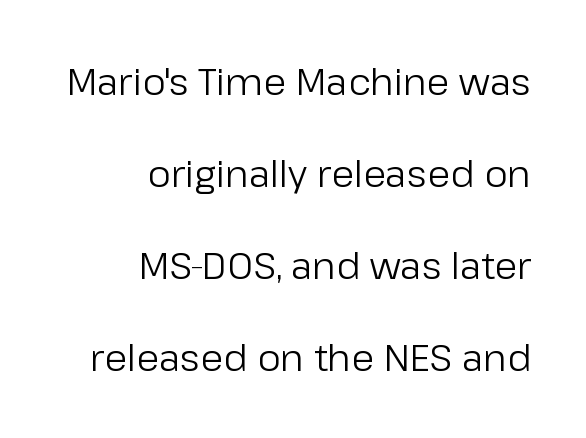
This sample is right-justified, so line beginnings fall wherever the words allow. Does extra space separate the letters? No, they use regular spacing. Looks like regular typesetting: each glyph gets only the width it needs. Type without underlining. The font sits on the lighter half of the weight spectrum, regular included. Widely set lines give the paragraph a tall, airy silhouette.
